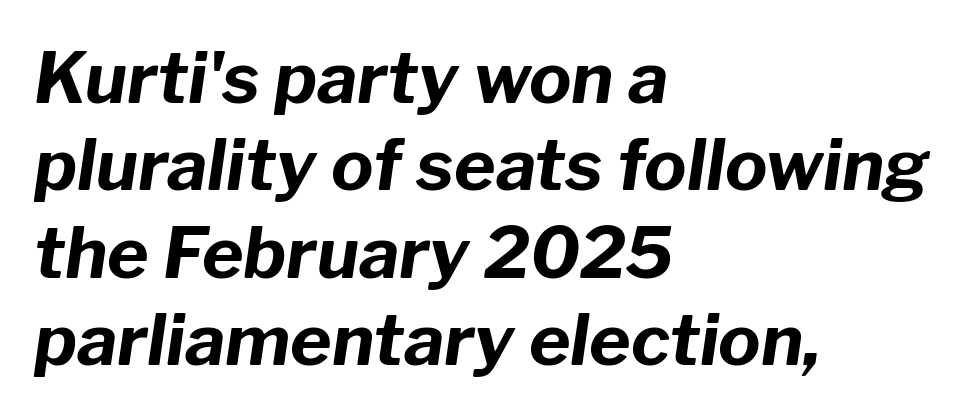
Stroke thickness is high; the sample reads as a true bold. The specimen reads as italic at a glance. Just letters on the line, the space beneath them empty. Spacing verdict: proportional, widths tailored to each character. Observe the ordinary spacing: letters are neighbours, not strangers.
